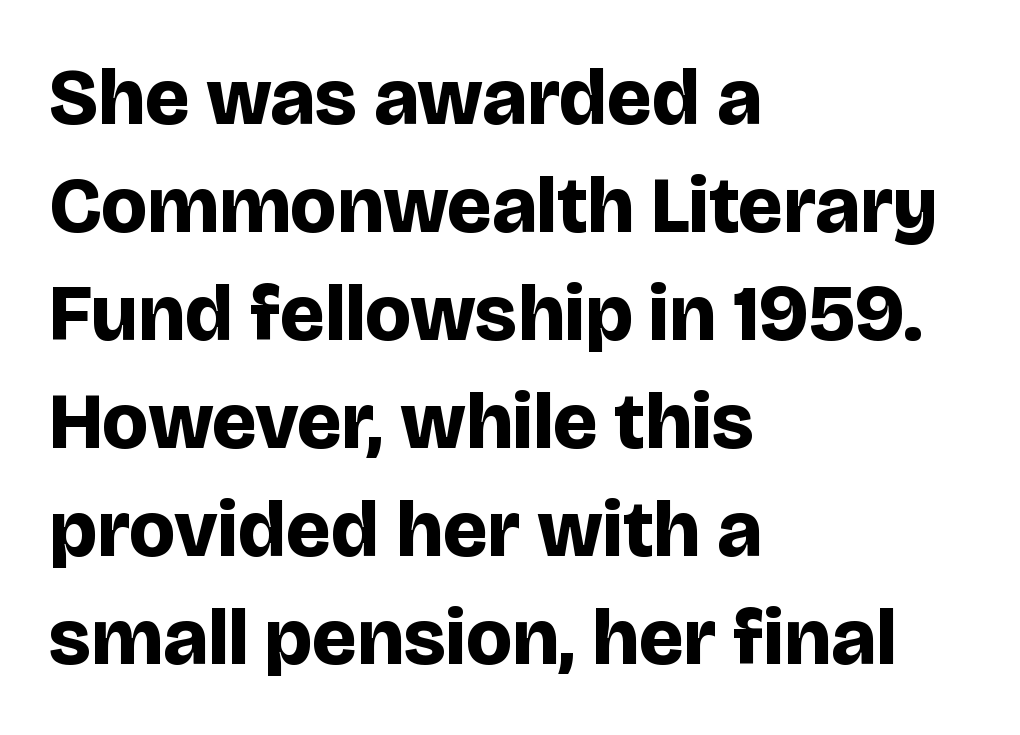
Q: Is the text bold? A: Yes.
Q: Is the text italic (slanted)? A: No, it is upright.
Q: Is the typeface a serif or a sans-serif typeface? A: Sans-serif.
Q: Is the text underlined? A: No.
Q: How is the paragraph aligned? A: Left-aligned.
Q: Is the spacing between letters normal or unusually wide? A: Normal.
Q: Is the spacing between lines tight, normal or loose? A: Normal.
Q: Width (condensed, normal, or wide)? A: Normal.
Q: Stroke contrast? A: Low.
Q: x-height? A: Large.
Q: Monospaced? A: No.
